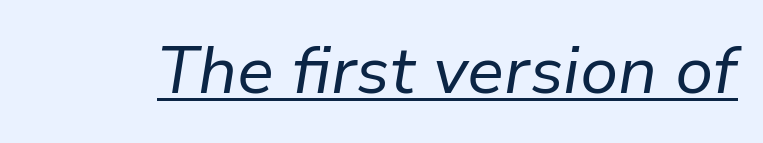
Vertical stems look standard width or narrower in stroke. Students, note that the glyphs here touch the page at normal intervals. This sample carries an underscore along the baseline area. Here the designer chose a conventional face with non-uniform glyph widths.
